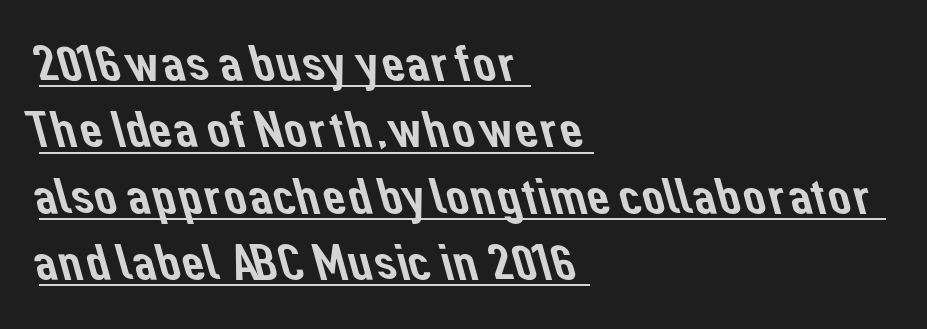
These lines keep a tight, regular rhythm from letter to letter. Successive baselines arrive at the customary interval. A baseline rule has been typeset under these characters. Nope, no serifs anywhere on these letters.
